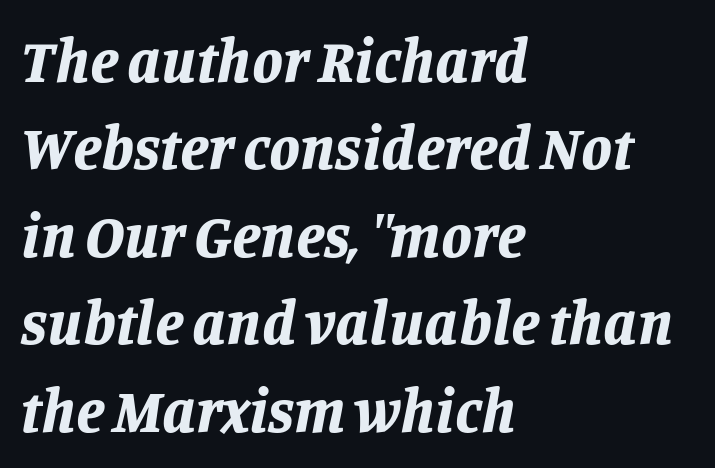
{"italic": "yes", "lean": "right", "slant_degrees": 11, "bold": "yes", "weight": "bold", "width": "normal", "stroke_contrast": "low", "x_height": "large", "monospaced": "no", "underline": "no", "align": "left", "line_spacing": "normal", "line_spacing_ratio": 1.41, "letter_spacing": "normal", "letter_spacing_em": 0.0, "glyph_px": 62}
